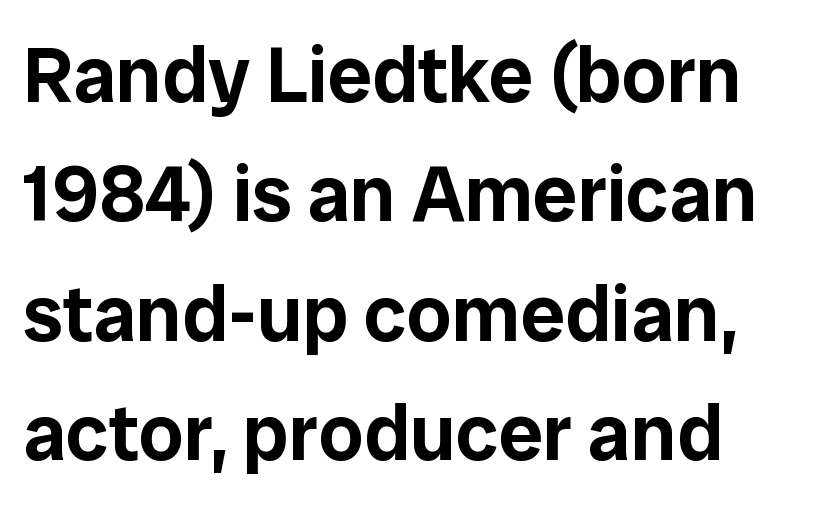
Inter-character spacing is left at the font's built-in metrics. Each letter keeps its own natural width here, so spacing adapts to shape. Left-aligned paragraph, ragged on the right. Each row of text sits above clean, open space.
